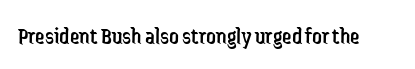
Q: Is the text bold? A: No.
Q: Is the text italic (slanted)? A: No, it is upright.
Q: Is the text underlined? A: No.
Q: Is the spacing between letters normal or unusually wide? A: Normal.
